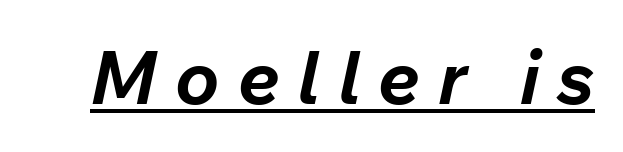
Q: Is the text bold? A: Yes.
Q: Is the text italic (slanted)? A: Yes, it leans right by about 12 degrees.
Q: Is the text underlined? A: Yes.
Q: Is the spacing between letters normal or unusually wide? A: Unusually wide.
Q: Width (condensed, normal, or wide)? A: Normal.
Q: Stroke contrast? A: Low.
Q: x-height? A: Medium.
Q: Monospaced? A: No.
